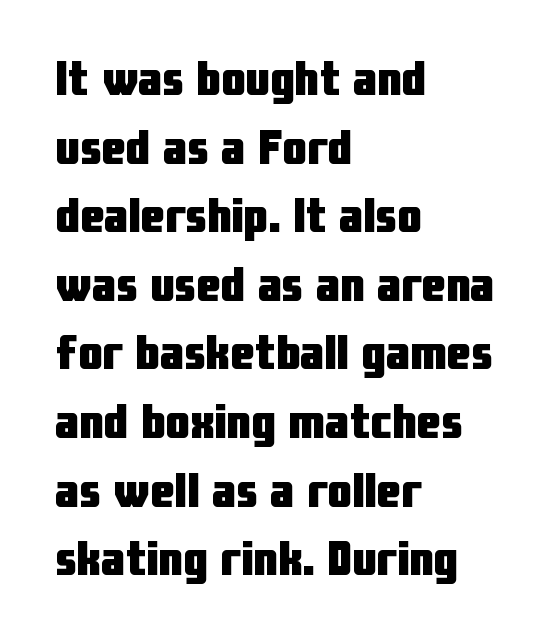
Glyph-to-glyph distance matches everyday printed text. The passage shown stacks its lines at a standard gap. Do the characters align in a grid? No, the font is proportional. The letters stand straight up with perfectly vertical stems. The typesetter chose a ragged-right arrangement here.
